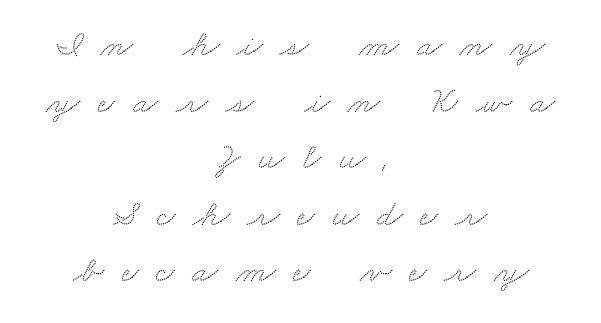
The image shows 37 px wide serif type; set centered, normal line spacing (1.53x), unusually wide letter spacing (+0.48 em), not underlined; medium stroke contrast and a small x-height.
